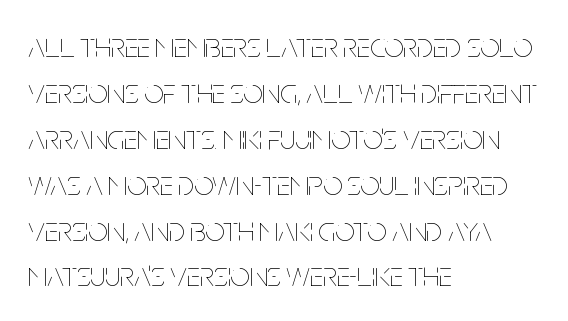
The image shows 34 px thin, condensed type, upright; set left-aligned, normal line spacing (1.35x), normal letter spacing, not underlined; low stroke contrast and a large x-height.
